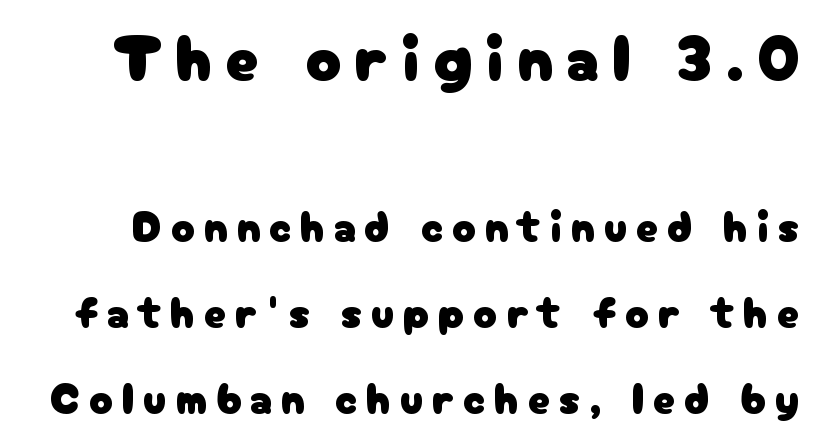
The image shows 66 px sans-serif type, upright; set loose line spacing (1.95x), unusually wide letter spacing (+0.2 em), not underlined; the first (top) block is 1.5x larger; low stroke contrast and a medium x-height.
